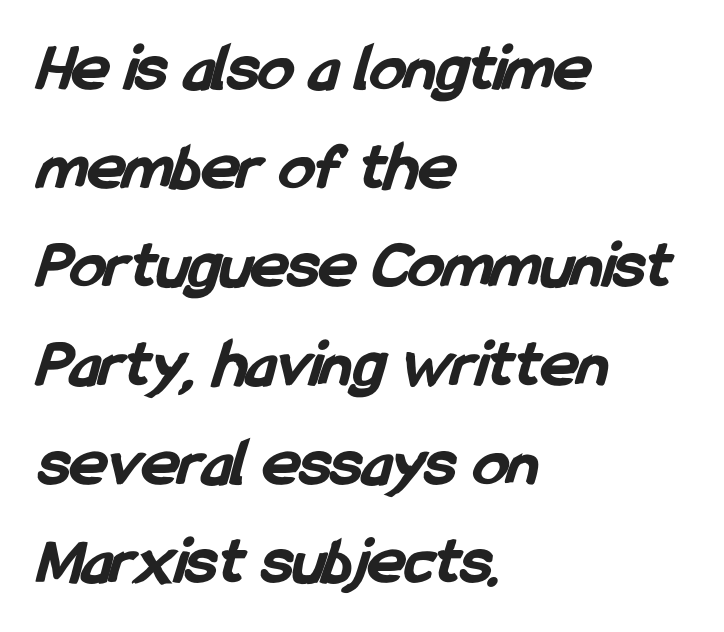
Q: Is the text bold? A: Yes.
Q: Is the typeface a serif or a sans-serif typeface? A: Sans-serif.
Q: Is the text underlined? A: No.
Q: How is the paragraph aligned? A: Left-aligned.
Q: Is the spacing between letters normal or unusually wide? A: Normal.
Q: Is the spacing between lines tight, normal or loose? A: Normal.
Q: Width (condensed, normal, or wide)? A: Condensed.
Q: Stroke contrast? A: Low.
Q: x-height? A: Medium.
Q: Monospaced? A: No.
